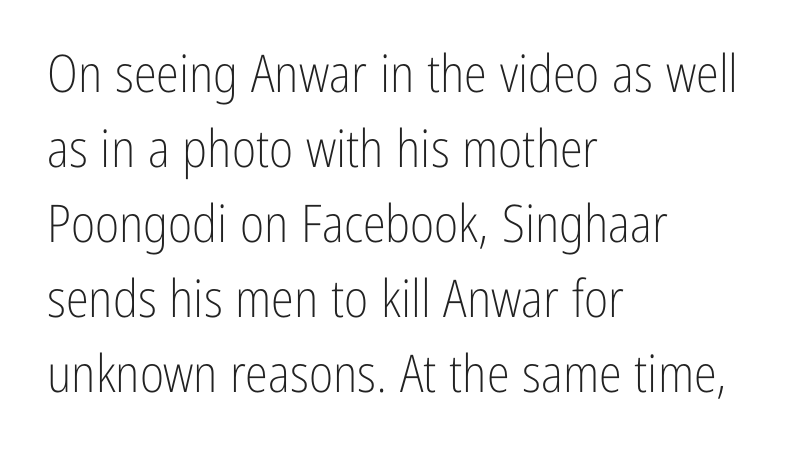
A typesetter would label this face a sans. Stroke thickness stays within the range of a standard reading face or lighter. This rendering features lettering with no underline. Where is the straight margin? On the left. Italic? Not at all — the glyphs are vertical. Each new line begins a customary step beneath the previous one.
